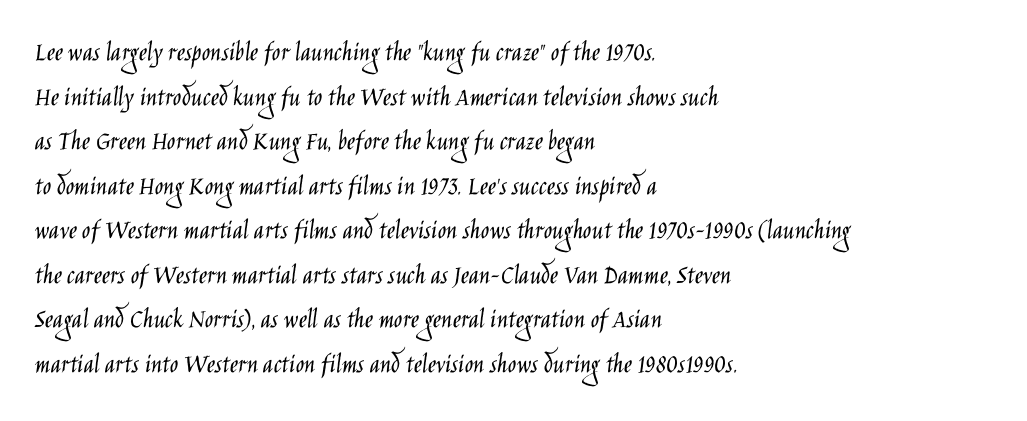
{"serif": "no", "bold": "no", "weight": "light", "width": "condensed", "stroke_contrast": "low", "x_height": "large", "monospaced": "no", "underline": "no", "align": "left", "line_spacing": "normal", "line_spacing_ratio": 1.59, "letter_spacing": "normal", "letter_spacing_em": 0.0, "glyph_px": 28}
